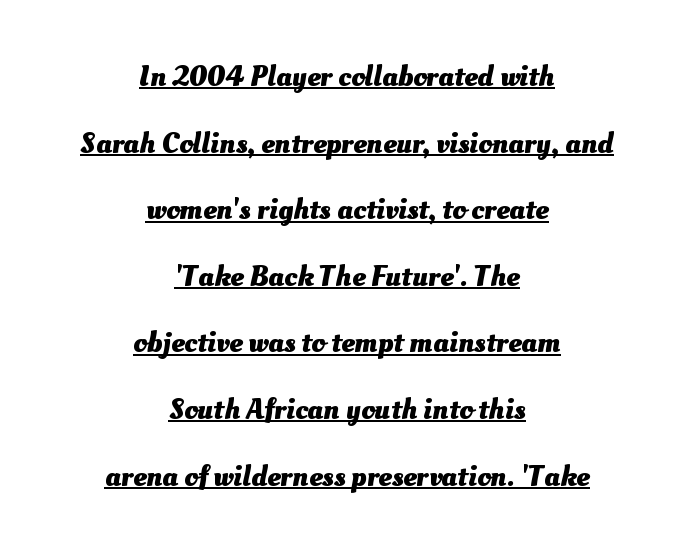
The image shows 30 px heavy type; set centered, loose line spacing (2.22x), normal letter spacing, underlined; medium stroke contrast and a small x-height.
